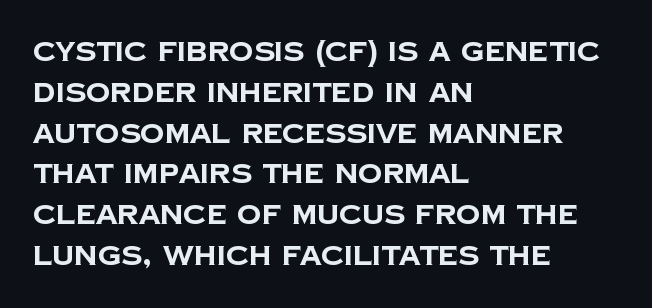
{"bold": "yes", "underline": "no", "align": "left", "line_spacing": "normal", "line_spacing_ratio": 1.51, "letter_spacing": "normal", "letter_spacing_em": 0.0, "glyph_px": 27}
